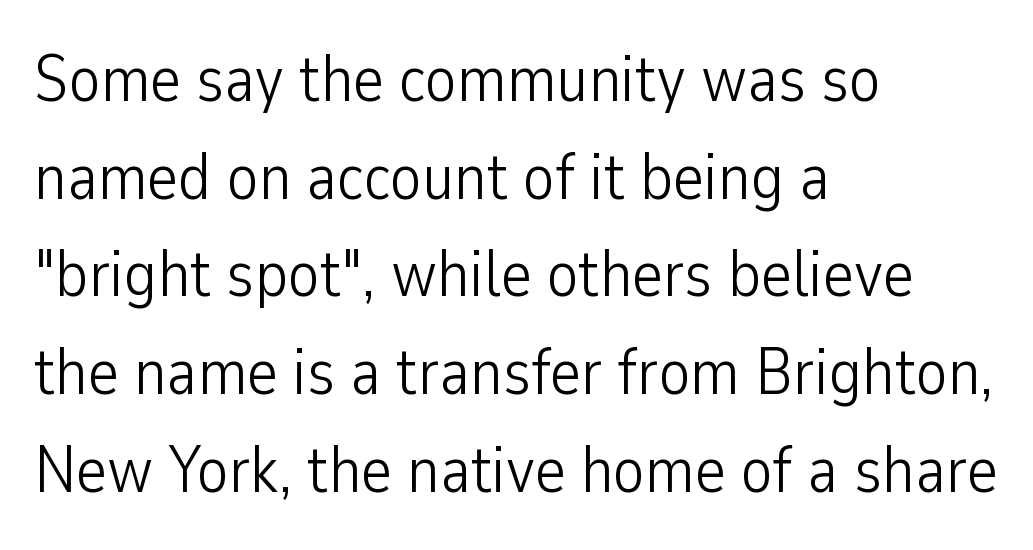
Q: Is the text bold? A: No.
Q: Is the text italic (slanted)? A: No, it is upright.
Q: Is the typeface a serif or a sans-serif typeface? A: Sans-serif.
Q: Is the text underlined? A: No.
Q: How is the paragraph aligned? A: Left-aligned.
Q: Is the spacing between letters normal or unusually wide? A: Normal.
Q: Is the spacing between lines tight, normal or loose? A: Normal.
Q: Width (condensed, normal, or wide)? A: Condensed.
Q: Stroke contrast? A: Low.
Q: x-height? A: Medium.
Q: Monospaced? A: No.
